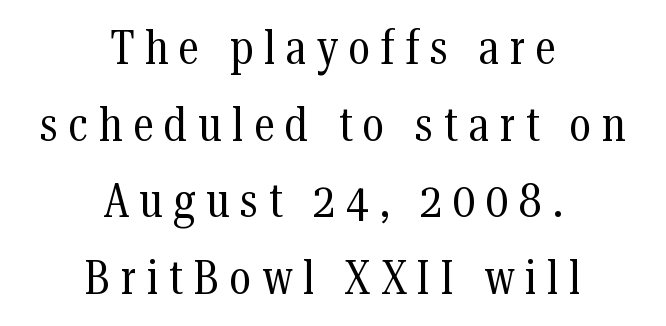
The image shows 47 px regular-weight, condensed serif type, upright; set centered, normal line spacing (1.63x), unusually wide letter spacing (+0.23 em), not underlined; medium stroke contrast and a medium x-height.
